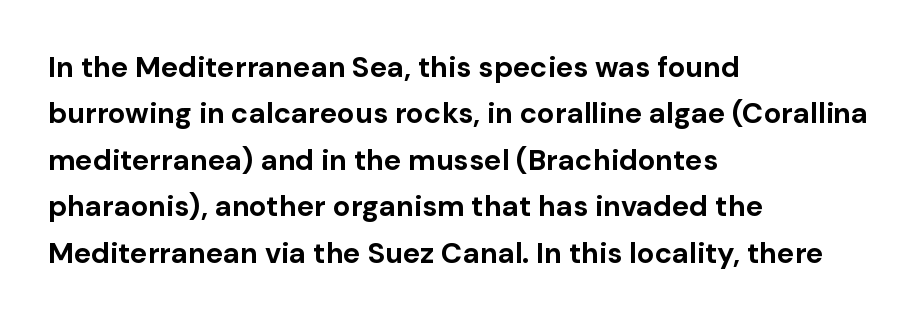
The image shows 29 px bold sans-serif type, upright; set left-aligned, normal line spacing (1.6x), normal letter spacing, not underlined; low stroke contrast and a medium x-height.
